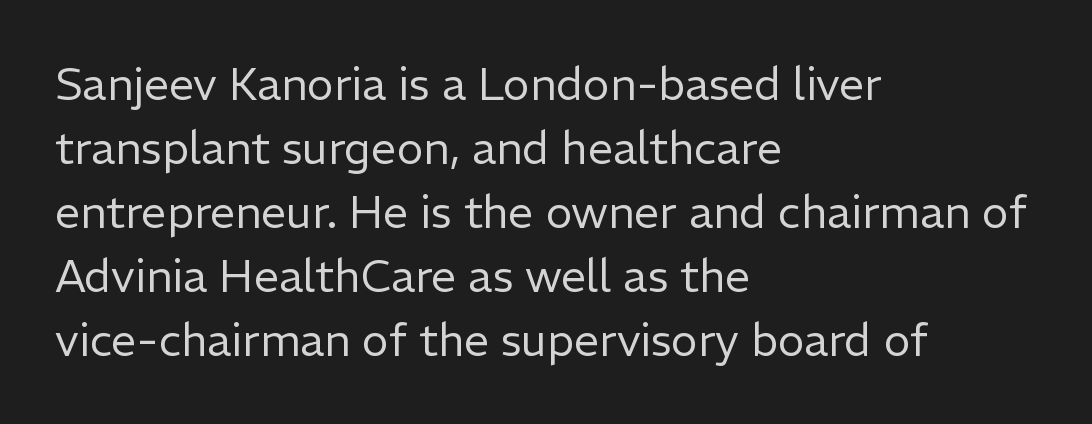
The image shows 45 px regular-weight sans-serif type, upright; set left-aligned, normal line spacing (1.42x), normal letter spacing, not underlined; low stroke contrast and a medium x-height.
